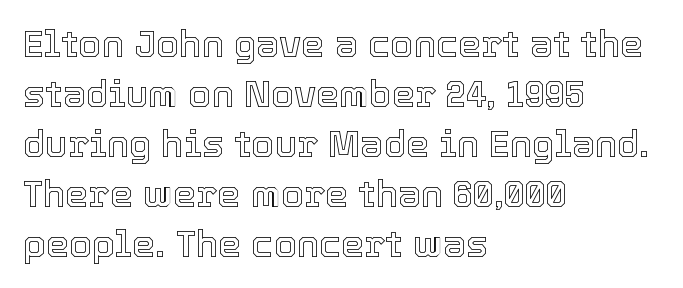
You can tell it's not italic because the verticals are truly vertical. The passage shown is not underscored anywhere. This sample is left-justified, so line endings fall wherever the words run out. The rendering uses natural spacing where letterforms have individual widths. Spacing between characters is what you'd get straight out of the box.
